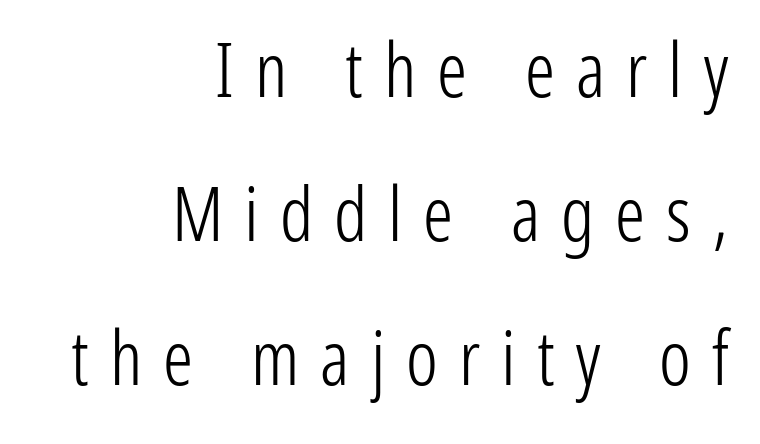
{"serif": "no", "italic": "no", "bold": "no", "weight": "light", "width": "condensed", "stroke_contrast": "low", "x_height": "medium", "monospaced": "no", "underline": "no", "align": "right", "line_spacing": "loose", "line_spacing_ratio": 1.92, "letter_spacing": "wide", "letter_spacing_em": 0.28, "glyph_px": 75}
